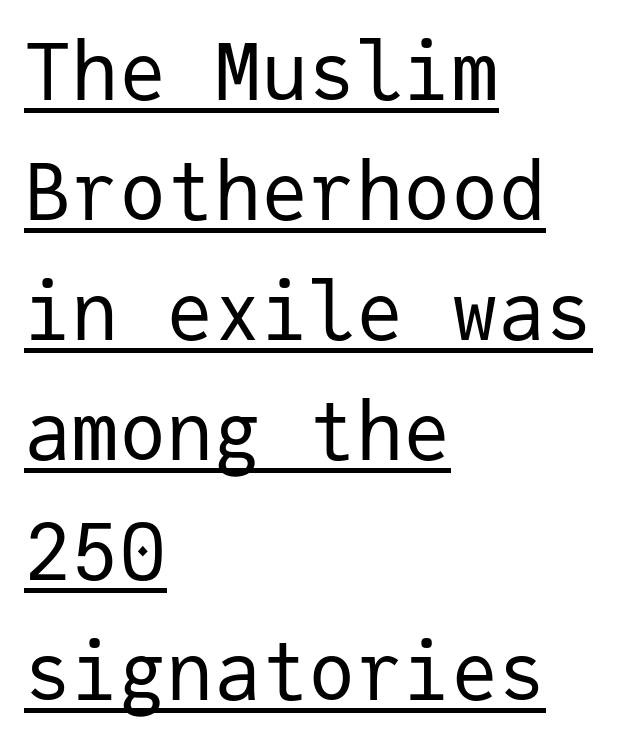
Tracking here is standard; glyphs follow each other at the usual distance. How would I describe the line gaps? Plain and ordinary. The letters carry no serifs — their stems end cleanly without finishing strokes. Each letter, wide or thin by design, is forced into the same width here. The paragraph shown leans on its left margin.
